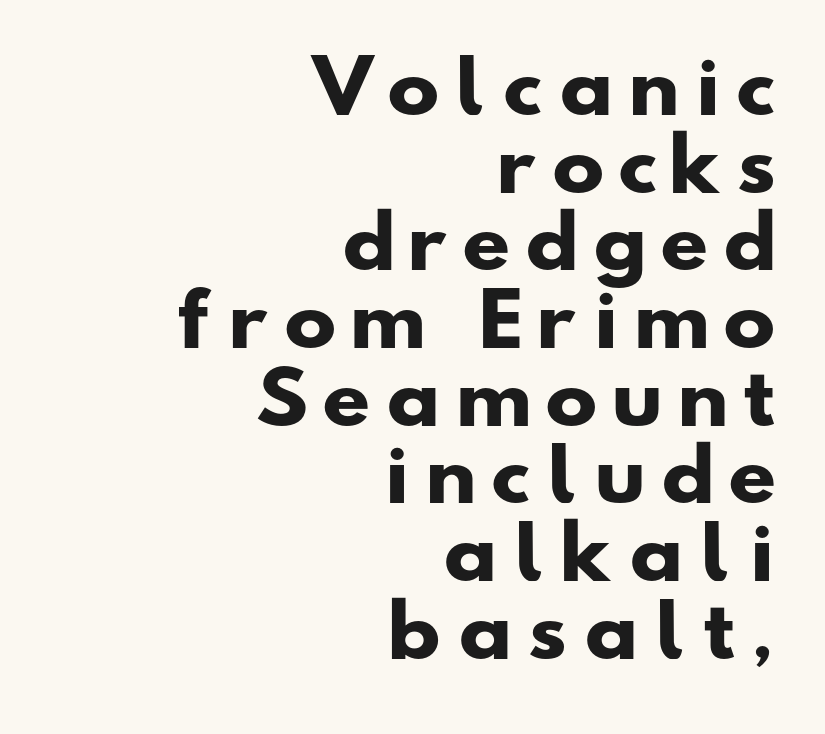
{"serif": "no", "bold": "yes", "weight": "heavy", "width": "wide", "stroke_contrast": "low", "x_height": "small", "monospaced": "no", "underline": "no", "align": "right", "line_spacing": "tight", "line_spacing_ratio": 1.11, "letter_spacing": "wide", "letter_spacing_em": 0.25, "glyph_px": 70}
